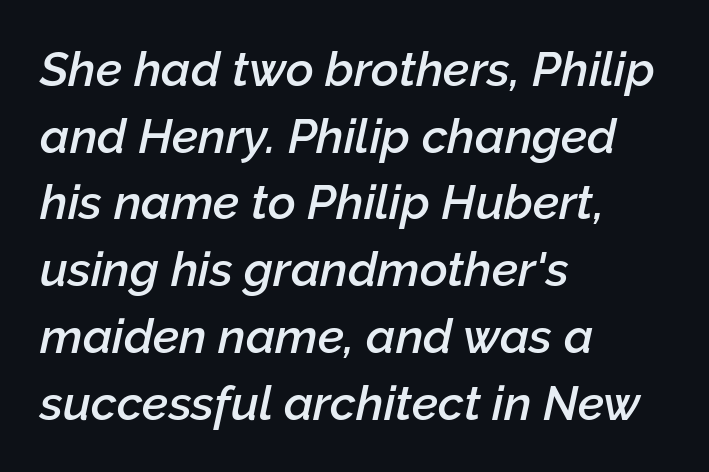
The image shows 48 px semibold type, italic (leaning right); set left-aligned, normal line spacing (1.39x), normal letter spacing, not underlined; low stroke contrast and a medium x-height.
